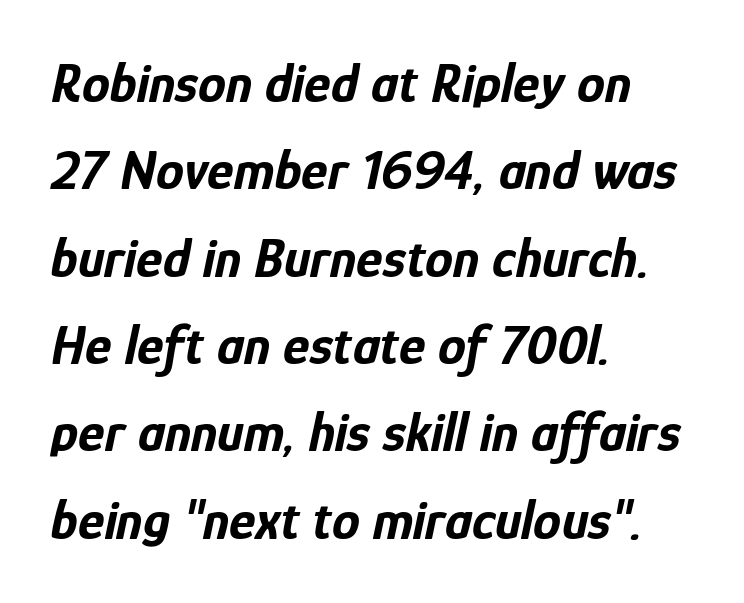
Here the designer chose a conventional face with non-uniform glyph widths. Observe the ordinary spacing: letters are neighbours, not strangers. Reading down the column, the eye jumps a familiar distance to each next line. Beneath every word, the page is bare. The typesetter chose a ragged-right arrangement here.
